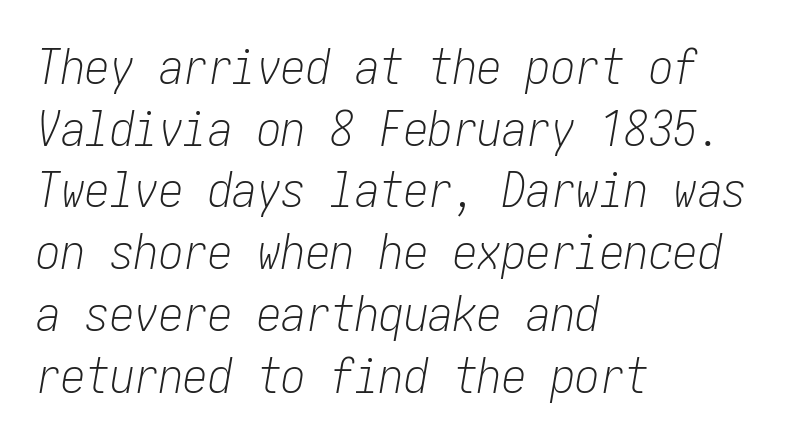
Each row of text sits above clean, open space. The specimen reads as italic at a glance. The rag falls on the right side of this text block. On a weight scale, this lands at 450 or below. The rendering uses a moderate line-height, typical for paragraphs. Between one letter and the next there's only the usual sliver of space.
